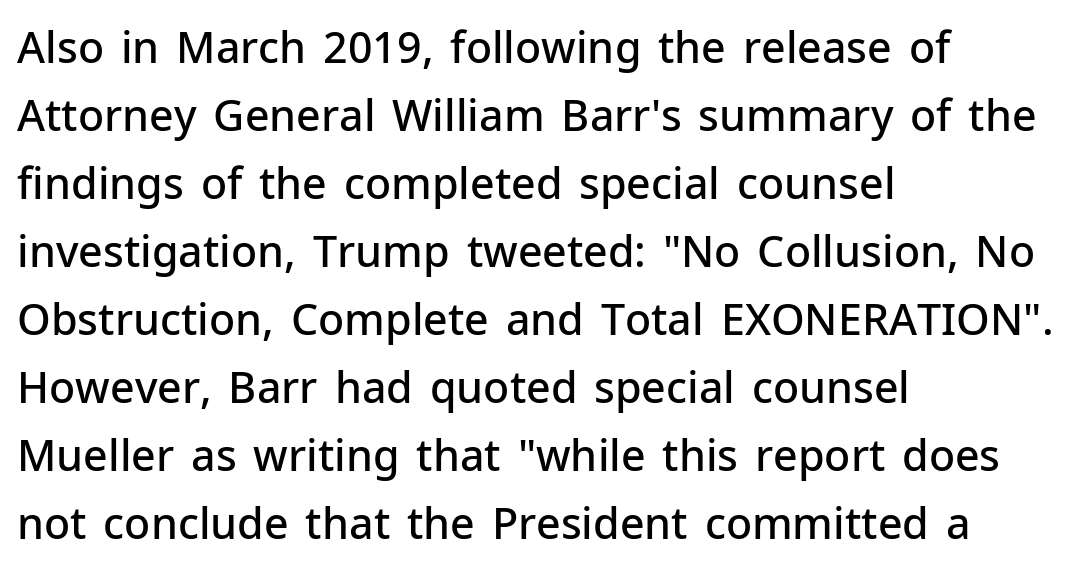
You could not count columns in this text — the font is proportionally spaced. Nobody touched the tracking dial on this one. Its strokes are somewhat broadened, the hallmark of semibold type. Where is the straight margin? On the left. Is there much room between lines? A standard amount, neither cramped nor airy.
